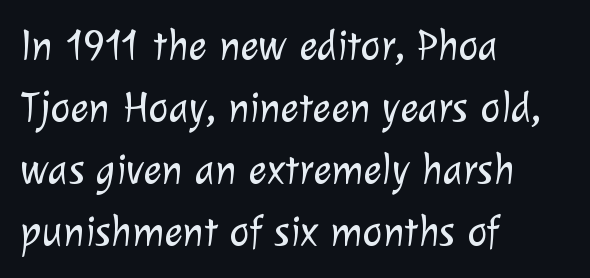
Q: Is the text bold? A: No.
Q: Is the typeface a serif or a sans-serif typeface? A: Sans-serif.
Q: Is the text underlined? A: No.
Q: How is the paragraph aligned? A: Left-aligned.
Q: Is the spacing between letters normal or unusually wide? A: Normal.
Q: Is the spacing between lines tight, normal or loose? A: Normal.
Q: Width (condensed, normal, or wide)? A: Normal.
Q: Stroke contrast? A: Low.
Q: x-height? A: Medium.
Q: Monospaced? A: No.
